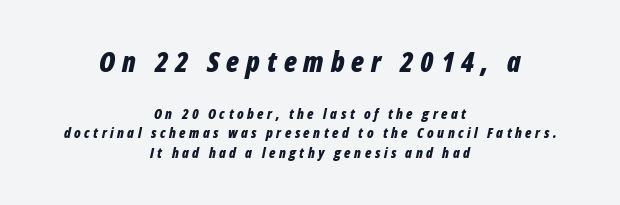
{"italic": "yes", "lean": "right", "slant_degrees": 12, "bold": "yes", "weight": "bold", "width": "condensed", "stroke_contrast": "low", "x_height": "medium", "monospaced": "no", "underline": "no", "align": "center", "line_spacing": "normal", "line_spacing_ratio": 1.4, "letter_spacing": "wide", "letter_spacing_em": 0.25, "larger_block": "first", "size_ratio": 2.0, "glyph_px": 28}
